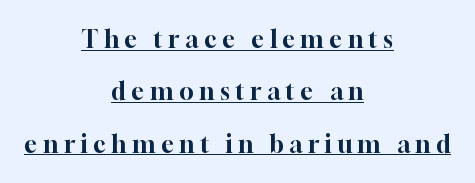
The image shows 24 px text type, upright; set centered, loose line spacing (2.18x), unusually wide letter spacing (+0.23 em), underlined.
